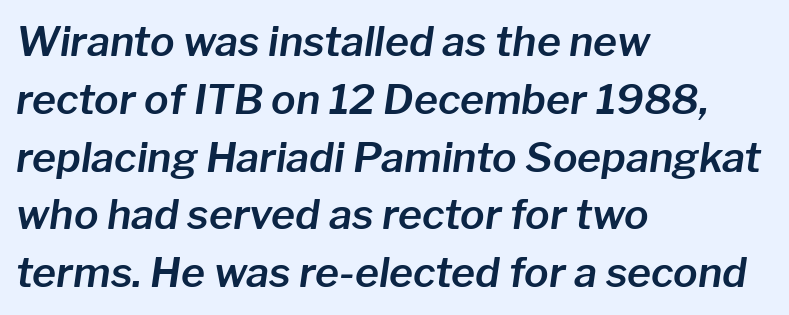
Vertically, the passage feels balanced, rows spaced as you'd expect. Note the varied advance widths — an 'i' is clearly narrower than an 'm'. Tracking value appears to be zero — textbook default spacing. Compared with ordinary roman type, these characters are visibly tilted.
